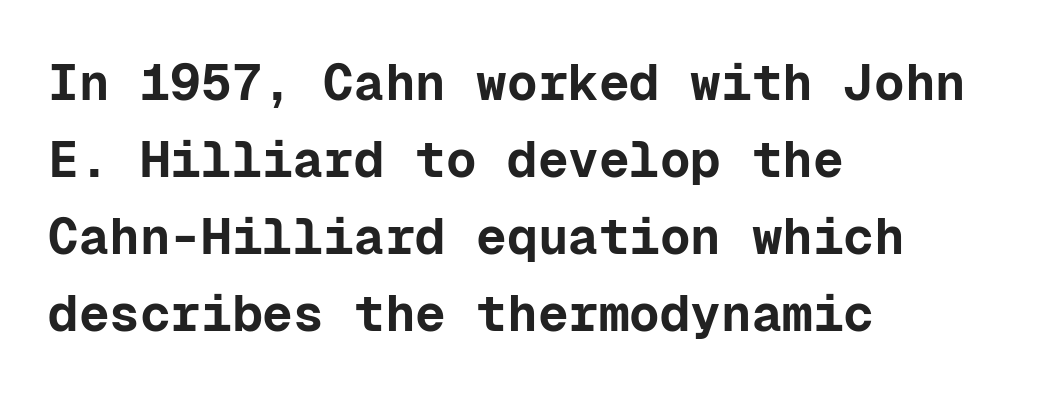
A classic flush-left, rag-right setting is used for this passage. The text was rendered using a sans face with plain stroke endings. Tracking here is standard; glyphs follow each other at the usual distance. Rule under the text: the space is simply empty. Typographic density is high because the face is bold. The letters stand straight up with perfectly vertical stems.
